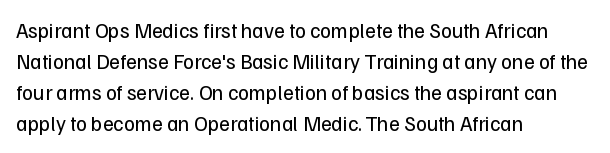
{"italic": "no", "bold": "no", "underline": "no", "align": "left", "line_spacing": "normal", "line_spacing_ratio": 1.48, "letter_spacing": "normal", "letter_spacing_em": 0.0, "glyph_px": 21}
